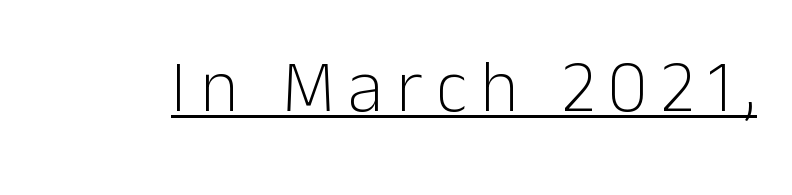
{"serif": "no", "italic": "no", "bold": "no", "weight": "light", "width": "normal", "stroke_contrast": "low", "x_height": "medium", "monospaced": "no", "underline": "yes", "glyph_px": 73}
